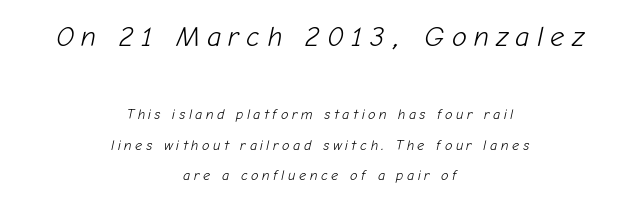
The image shows 28 px light type, italic (leaning right); set centered, loose line spacing (2.17x), unusually wide letter spacing (+0.25 em), not underlined; the first (top) block is 2.0x larger; low stroke contrast and a medium x-height.
